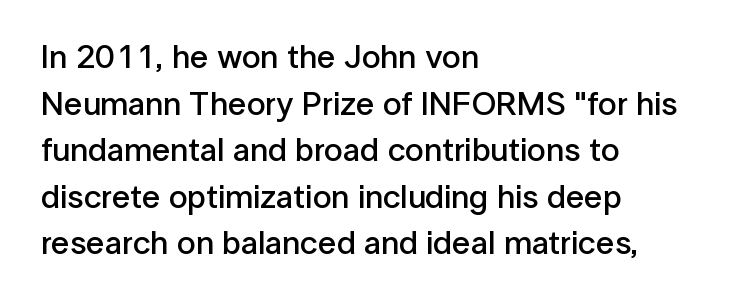
A somewhat darkened texture: the type is semibold rather than bold. Nope, not italic — everything's standing straight. Whoever set this chose a conventional vertical rhythm. The lines are quadded left. Bare-footed words on every line.
